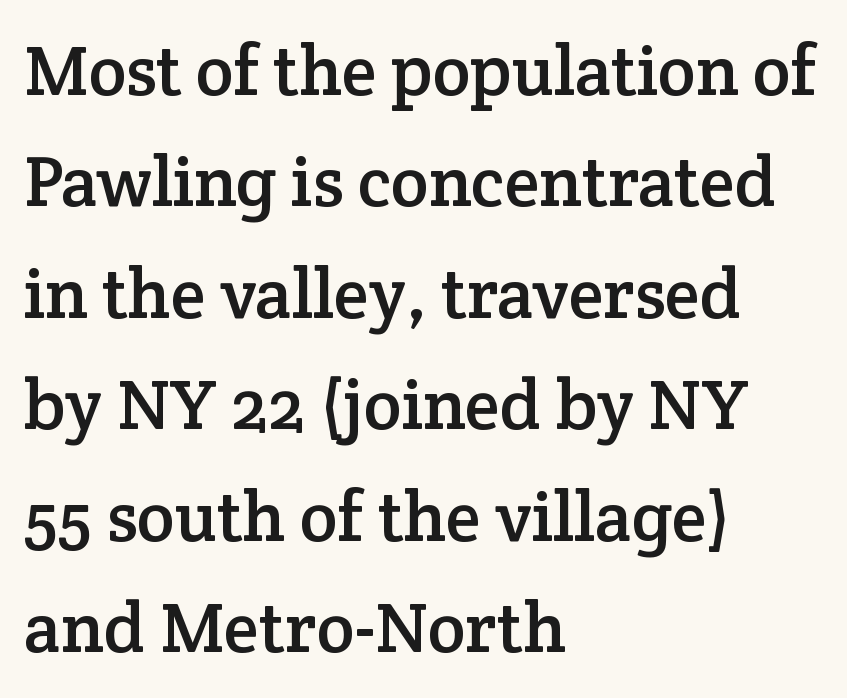
Posture: vertical. A typesetter would call this zero additional tracking. Old-style or modern, the face here clearly has serifs. These lines are rendered in a variable-pitch font. Line spacing here is normal.
